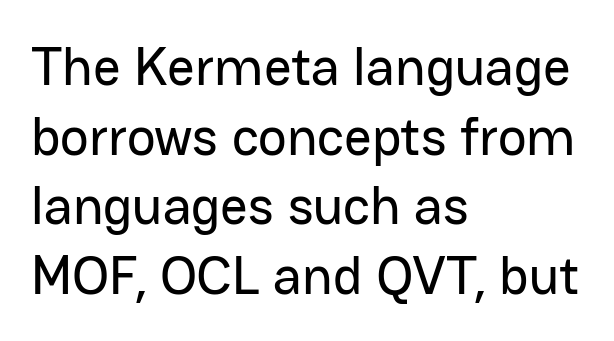
Posture: straight, roman, zero tilt. Nothing unusual about the tracking: characters are spaced as the font intends. Decoration check: the copy has no underline. The paragraph shown leans on its left margin. Letterform terminals end flat and unadorned throughout the passage. The passage shown is typed in a proportional face where columns would drift.
